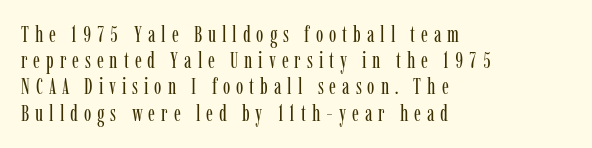
Q: Is the text bold? A: No.
Q: Is the text italic (slanted)? A: No, it is upright.
Q: Is the text underlined? A: No.
Q: How is the paragraph aligned? A: Left-aligned.
Q: Is the spacing between letters normal or unusually wide? A: Unusually wide.
